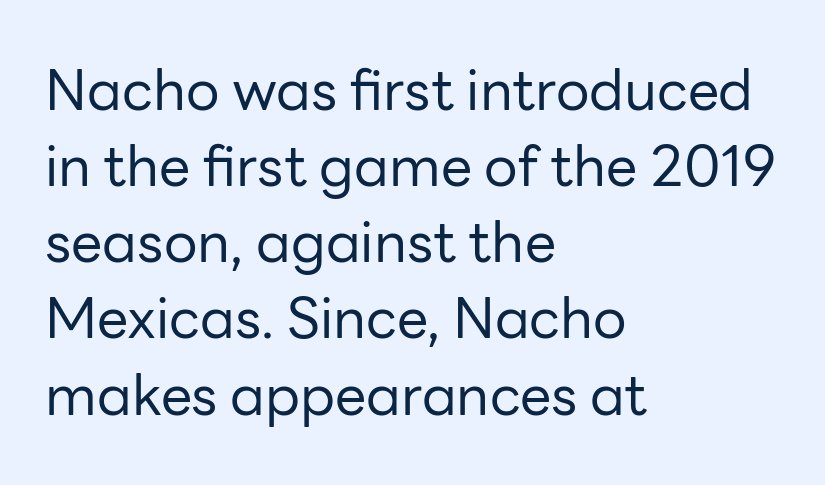
Caption: standard tracking, unaltered. The text was rendered using a sans face with plain stroke endings. The passage is arranged the way most books set body copy — flush left. Unmarked baselines from the first word to the last. A quiet, ordinary-to-light weight characterises the typeface.
